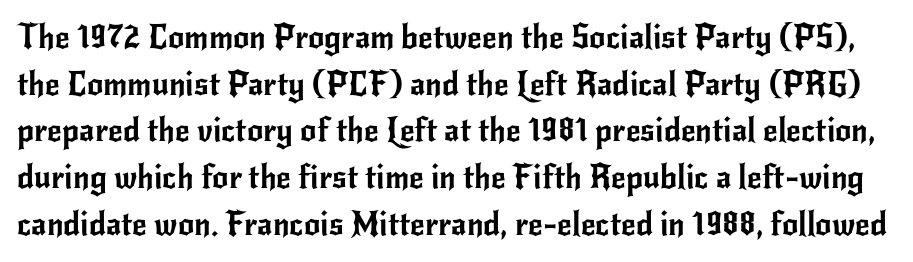
The image shows 32 px sans-serif type, upright; set normal line spacing (1.46x), normal letter spacing, not underlined; low stroke contrast and a small x-height.
